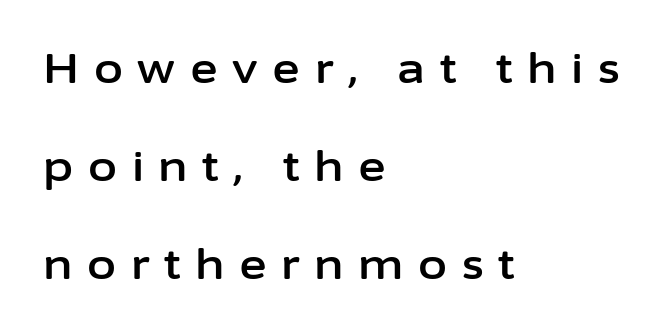
{"serif": "no", "italic": "no", "width": "normal", "stroke_contrast": "low", "x_height": "medium", "monospaced": "no", "underline": "no", "align": "left", "line_spacing": "loose", "line_spacing_ratio": 2.33, "letter_spacing": "wide", "letter_spacing_em": 0.35, "glyph_px": 42}
